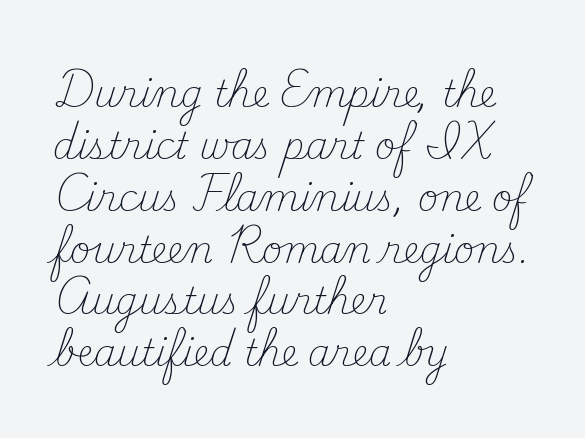
The image shows 36 px light serif type; set left-aligned, normal line spacing (1.44x), normal letter spacing, not underlined; medium stroke contrast and a small x-height.
